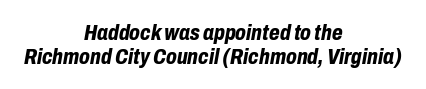
This rendering leaves character spacing at its baseline value. These lines were composed using italics. Bold? Absolutely — the strokes are thick and heavy. This rendering features lettering with no underline.
